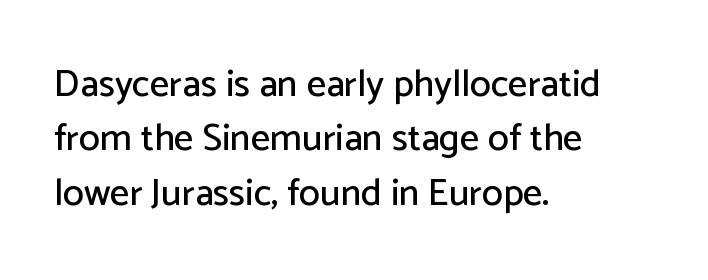
{"serif": "no", "italic": "no", "width": "normal", "stroke_contrast": "low", "x_height": "medium", "monospaced": "no", "underline": "no", "align": "left", "line_spacing": "normal", "line_spacing_ratio": 1.43, "letter_spacing": "normal", "letter_spacing_em": 0.0, "glyph_px": 38}
